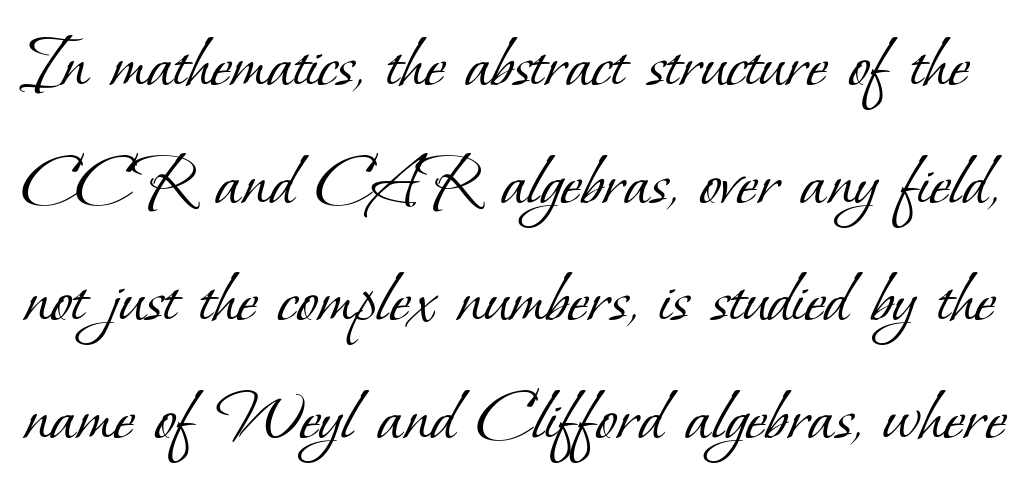
{"serif": "yes", "bold": "no", "weight": "light", "width": "normal", "stroke_contrast": "low", "x_height": "small", "monospaced": "no", "underline": "no", "line_spacing": "normal", "line_spacing_ratio": 1.49, "letter_spacing": "normal", "letter_spacing_em": 0.0, "glyph_px": 79}
